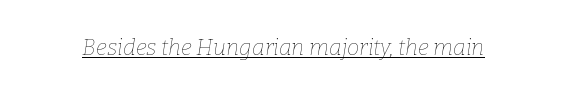
The image shows 22 px text type, italic (leaning right); set normal letter spacing, underlined.
